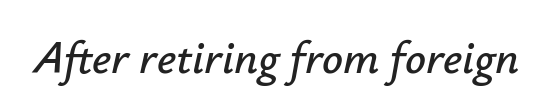
The image shows 46 px text type, italic (leaning right); set normal letter spacing, not underlined; low stroke contrast and a small x-height.
